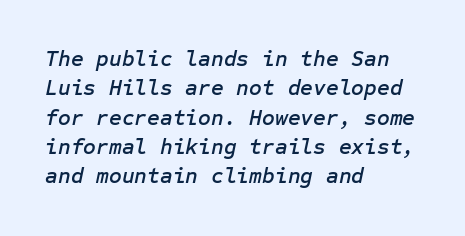
Nothing unusual about the tracking: characters are spaced as the font intends. Beneath every word, the page is bare. The designer left line spacing at the default. In CSS terms this would be text-align: left. The rendering applies a slant to the glyphs.
